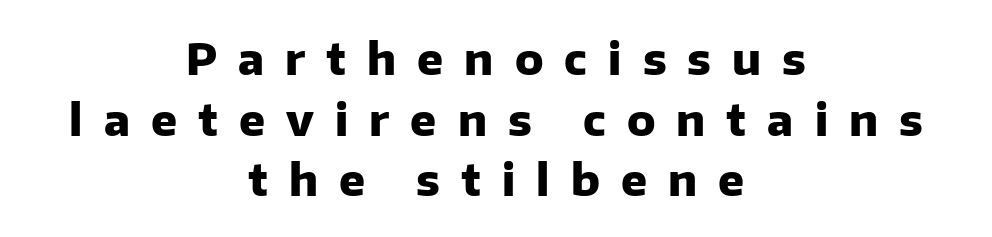
A typesetter would call this heavily tracked-out type. The vertical gap from one line to the next is medium. Descenders are the only things crossing below the line. As a designer I'd log this as weight 700, bold. If you folded the block vertically in half, each line would mirror itself in length.
